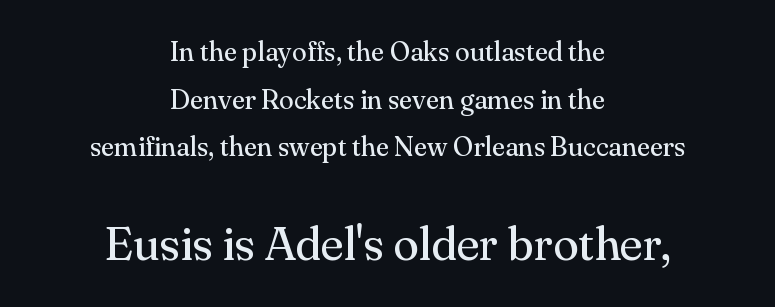
{"serif": "yes", "italic": "no", "bold": "no", "weight": "regular", "width": "normal", "stroke_contrast": "medium", "x_height": "small", "monospaced": "no", "underline": "no", "align": "center", "line_spacing_ratio": 1.76, "letter_spacing": "normal", "letter_spacing_em": 0.0, "larger_block": "second", "size_ratio": 1.74, "glyph_px": 47}
